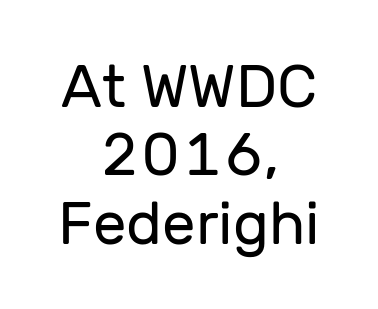
Q: Is the text bold? A: No.
Q: Is the text italic (slanted)? A: No, it is upright.
Q: Is the typeface a serif or a sans-serif typeface? A: Sans-serif.
Q: Is the text underlined? A: No.
Q: How is the paragraph aligned? A: Centered.
Q: Is the spacing between letters normal or unusually wide? A: Normal.
Q: Is the spacing between lines tight, normal or loose? A: Tight.
Q: Width (condensed, normal, or wide)? A: Normal.
Q: Stroke contrast? A: Low.
Q: x-height? A: Medium.
Q: Monospaced? A: No.
